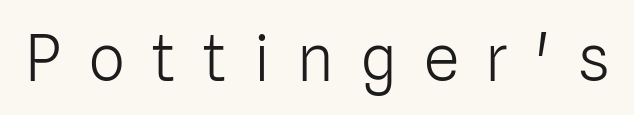
Unlike italic type, these characters show no tilt at all. Weight: in the light-to-regular range. Character widths vary here, with narrow letters taking less room than wide ones. Each letter's strokes conclude bluntly, with no projecting serifs. Anything drawn beneath the words? Only blank space. Tracking here is generous; glyphs stand well apart from one another.
